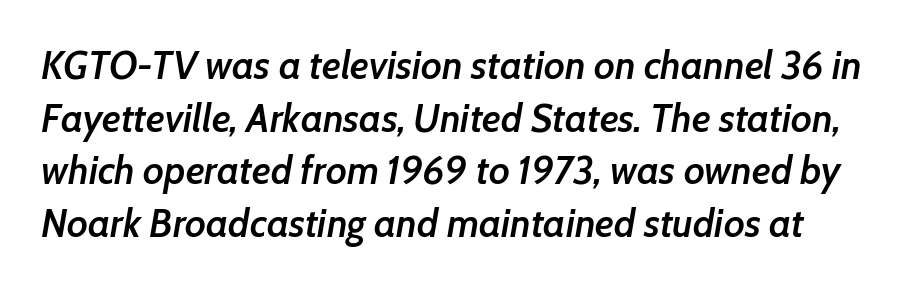
Here the designer chose a conventional face with non-uniform glyph widths. Italic: yes, the glyphs are oblique. Moderately thickened strokes mark this as semibold type. Compared with typical paragraphs, the rows here are spaced about the same.
